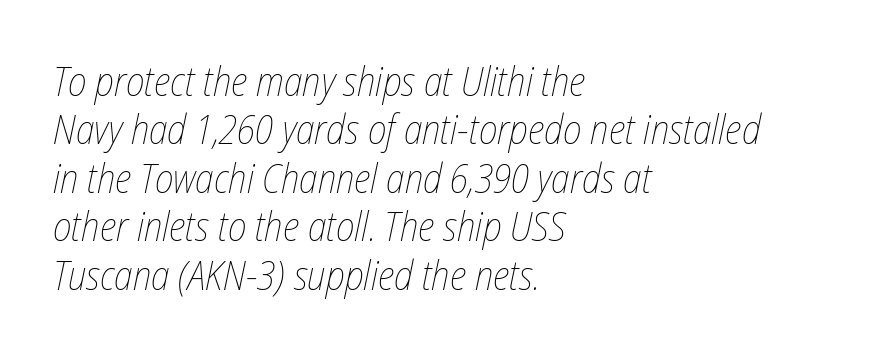
These lines were composed using italics. A typesetter would call this proportional, since set widths differ per character. Glyph-to-glyph distance matches everyday printed text. The paragraph has a hard left edge and a soft right edge. Is this a heavy cut? Hardly; it is regular or lighter.
